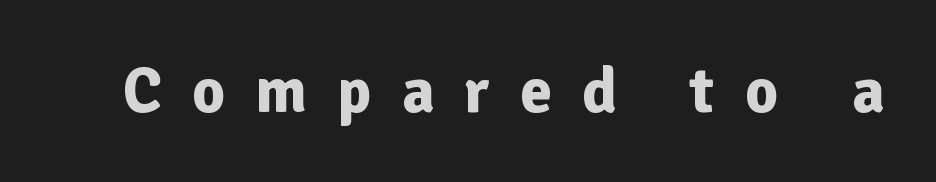
Weight: bold. Spacing between characters has been opened up far beyond the box default. Unlike italic type, these characters show no tilt at all. Is this a sans? Yes — the strokes have no serifs.
